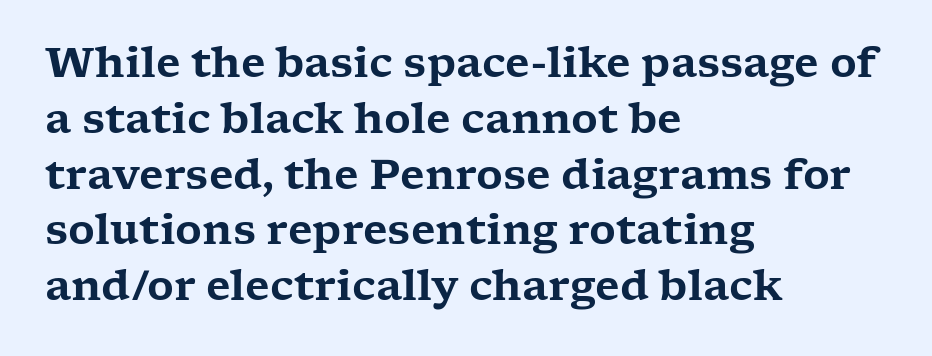
{"serif": "yes", "italic": "no", "width": "wide", "stroke_contrast": "low", "x_height": "medium", "monospaced": "no", "underline": "no", "align": "left", "line_spacing": "normal", "line_spacing_ratio": 1.36, "letter_spacing": "normal", "letter_spacing_em": 0.0, "glyph_px": 41}
